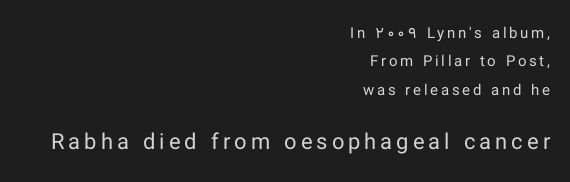
{"italic": "no", "bold": "no", "underline": "no", "align": "right", "line_spacing": "loose", "line_spacing_ratio": 1.9, "larger_block": "second", "size_ratio": 1.47, "glyph_px": 22}
